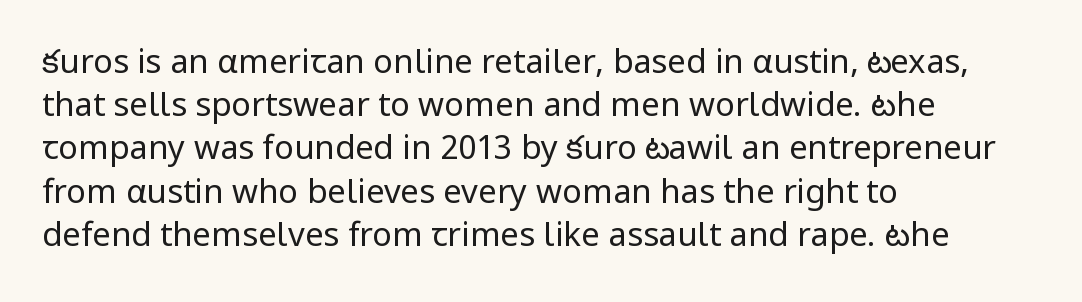
The image shows 33 px regular-weight sans-serif type, upright; set left-aligned, normal line spacing (1.31x), normal letter spacing, not underlined; low stroke contrast and a medium x-height.
